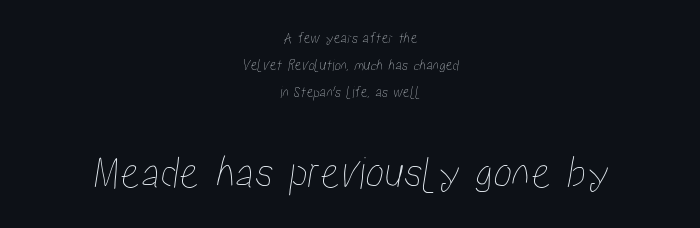
The image shows 47 px condensed type; set centered, normal line spacing (1.7x), normal letter spacing, not underlined; the second (bottom) block is 2.94x larger; low stroke contrast and a medium x-height.
